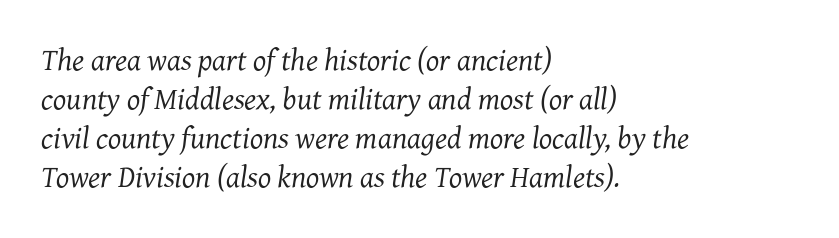
Q: Is the text bold? A: No.
Q: Is the text italic (slanted)? A: Yes, it leans right by about 7 degrees.
Q: Is the typeface a serif or a sans-serif typeface? A: Serif.
Q: Is the text underlined? A: No.
Q: How is the paragraph aligned? A: Left-aligned.
Q: Is the spacing between letters normal or unusually wide? A: Normal.
Q: Is the spacing between lines tight, normal or loose? A: Normal.
Q: Width (condensed, normal, or wide)? A: Normal.
Q: Stroke contrast? A: Medium.
Q: x-height? A: Medium.
Q: Monospaced? A: No.
